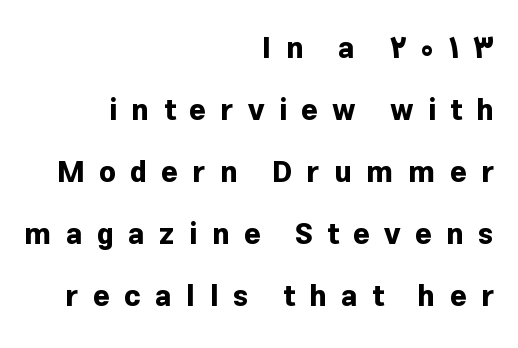
Leading: increased. Caption: expanded tracking, letters set apart. Is this a fixed-width face? No — the glyphs have proportional, varying widths. As a designer I'd log this as weight 700, bold.
